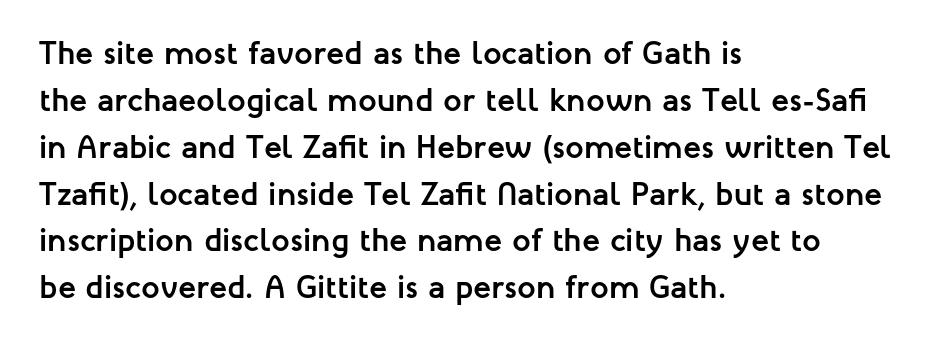
The image shows 33 px semibold sans-serif type, upright; set left-aligned, normal line spacing (1.42x), normal letter spacing, not underlined; low stroke contrast and a medium x-height.
